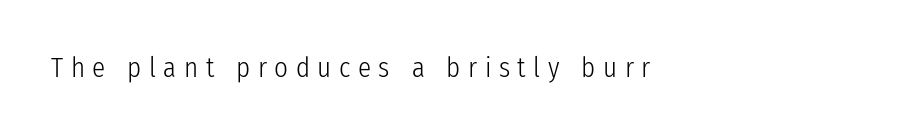
The image shows 27 px text type, upright; set left-aligned, unusually wide letter spacing (+0.28 em), not underlined.
